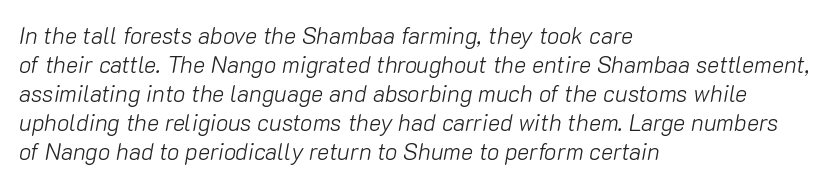
The gaps between neighbouring characters are ordinary and unremarkable. Just letters on the line, the space beneath them empty. The passage is arranged the way most books set body copy — flush left. Italic: yes, the glyphs are oblique. The weight would be labelled regular, book, light, or lighter still.
